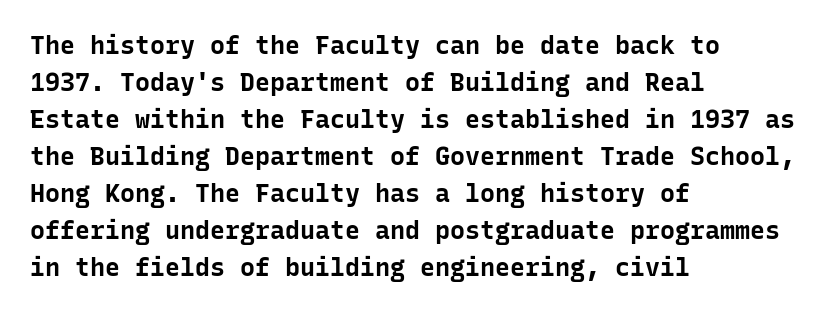
The image shows 25 px bold type, upright; set left-aligned, normal line spacing (1.48x), normal letter spacing, not underlined.
